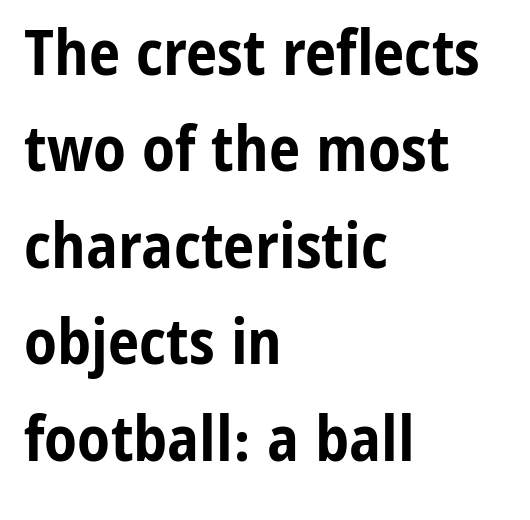
Q: Is the text bold? A: Yes.
Q: Is the text italic (slanted)? A: No, it is upright.
Q: Is the typeface a serif or a sans-serif typeface? A: Sans-serif.
Q: Is the text underlined? A: No.
Q: How is the paragraph aligned? A: Left-aligned.
Q: Is the spacing between letters normal or unusually wide? A: Normal.
Q: Is the spacing between lines tight, normal or loose? A: Normal.
Q: Width (condensed, normal, or wide)? A: Condensed.
Q: Stroke contrast? A: Low.
Q: x-height? A: Medium.
Q: Monospaced? A: No.
